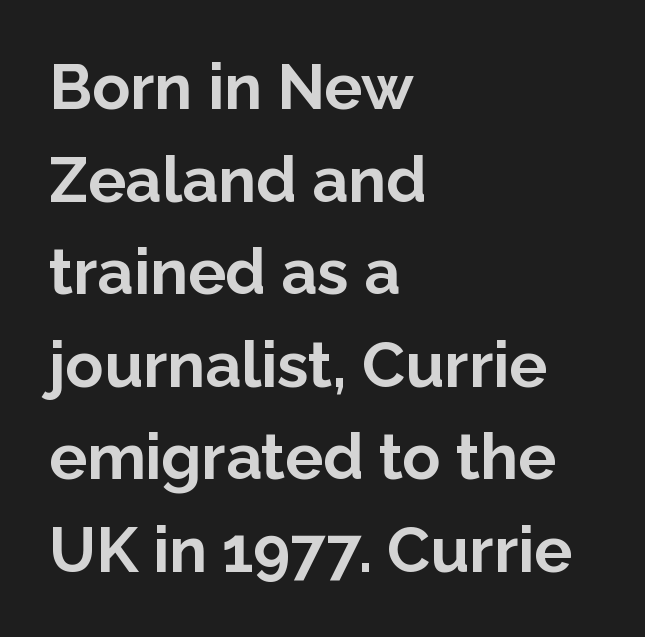
{"serif": "no", "italic": "no", "bold": "yes", "weight": "bold", "width": "normal", "stroke_contrast": "low", "x_height": "medium", "monospaced": "no", "underline": "no", "align": "left", "line_spacing": "normal", "line_spacing_ratio": 1.47, "letter_spacing": "normal", "letter_spacing_em": 0.0, "glyph_px": 63}
